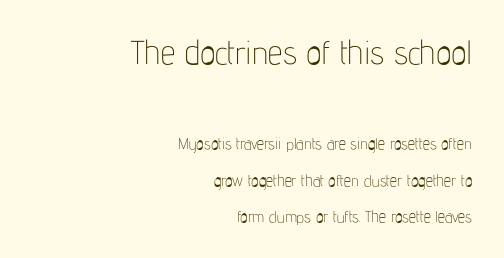
{"serif": "no", "italic": "no", "bold": "no", "weight": "thin", "width": "condensed", "stroke_contrast": "low", "x_height": "medium", "monospaced": "no", "underline": "no", "align": "right", "line_spacing": "loose", "line_spacing_ratio": 2.27, "letter_spacing": "normal", "letter_spacing_em": 0.0, "larger_block": "first", "size_ratio": 2.06, "glyph_px": 33}
